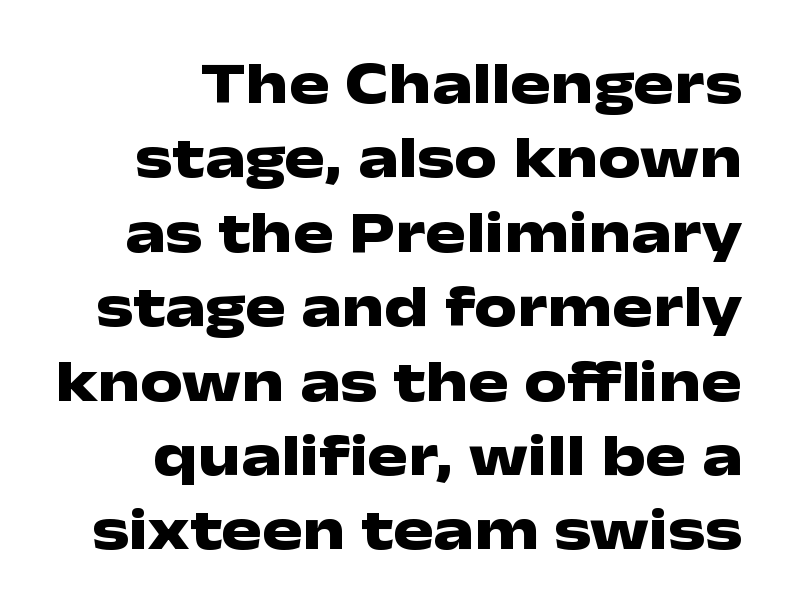
The image shows 60 px heavy, wide sans-serif type, upright; set right-aligned, line spacing 1.24x, normal letter spacing, not underlined; low stroke contrast and a medium x-height.
